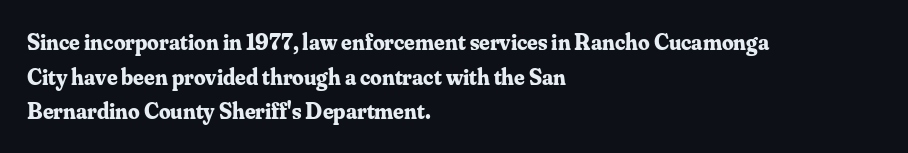
Q: Is the text bold? A: Yes.
Q: Is the text italic (slanted)? A: No, it is upright.
Q: Is the text underlined? A: No.
Q: How is the paragraph aligned? A: Left-aligned.
Q: Is the spacing between letters normal or unusually wide? A: Normal.
Q: Is the spacing between lines tight, normal or loose? A: Normal.
